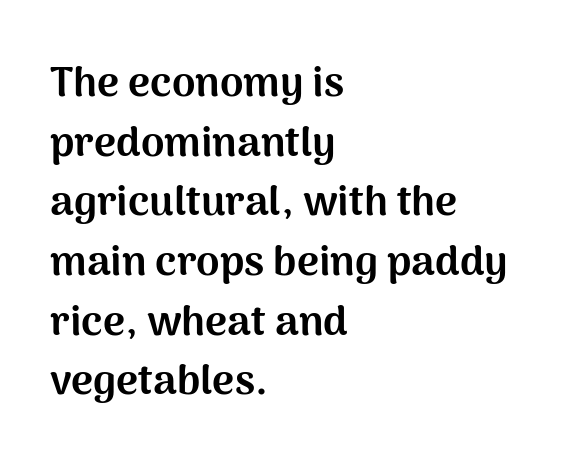
{"serif": "no", "italic": "no", "bold": "yes", "weight": "bold", "width": "normal", "stroke_contrast": "medium", "x_height": "medium", "monospaced": "no", "underline": "no", "align": "left", "line_spacing": "normal", "line_spacing_ratio": 1.42, "letter_spacing": "normal", "letter_spacing_em": 0.0, "glyph_px": 42}
